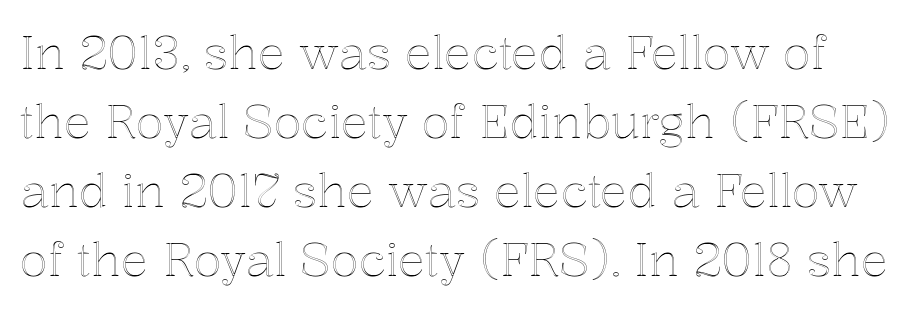
Q: Is the text italic (slanted)? A: No, it is upright.
Q: Is the text underlined? A: No.
Q: Is the spacing between letters normal or unusually wide? A: Normal.
Q: Is the spacing between lines tight, normal or loose? A: Normal.
Q: Width (condensed, normal, or wide)? A: Normal.
Q: x-height? A: Medium.
Q: Monospaced? A: No.
